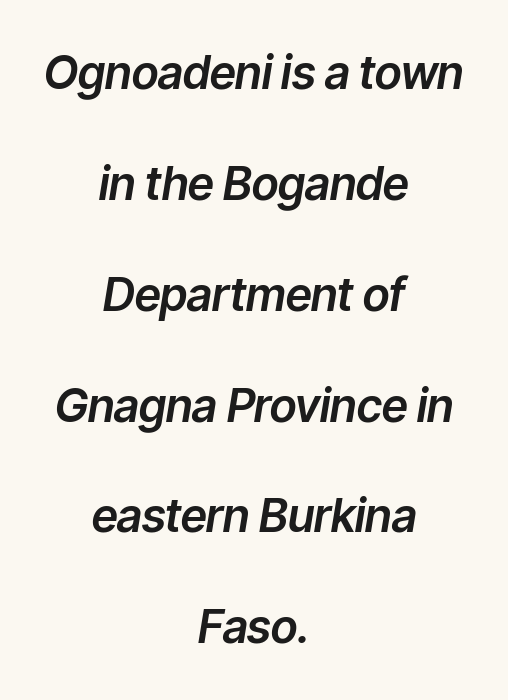
The image shows 46 px text type, italic (leaning right); set centered, loose line spacing (2.41x), normal letter spacing, not underlined; low stroke contrast and a medium x-height.
